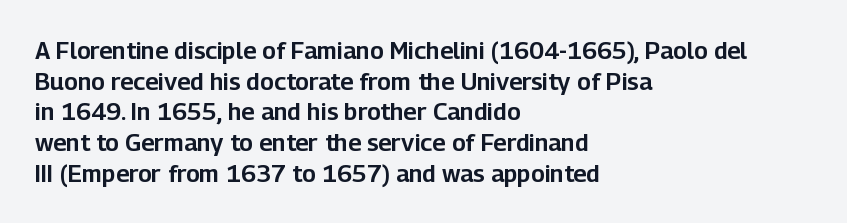
Q: Is the text italic (slanted)? A: No, it is upright.
Q: Is the text underlined? A: No.
Q: How is the paragraph aligned? A: Left-aligned.
Q: Is the spacing between letters normal or unusually wide? A: Normal.
Q: Is the spacing between lines tight, normal or loose? A: Normal.
